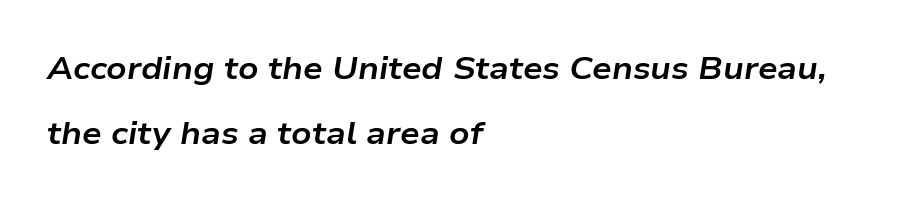
Caption: multi-line text, flush left, ragged right. What weight is shown? A full bold with thick strokes. Beneath every word, the page is bare. The designer dialed line spacing up above the default. Compared with typical body copy, the letter spacing here is the same.
